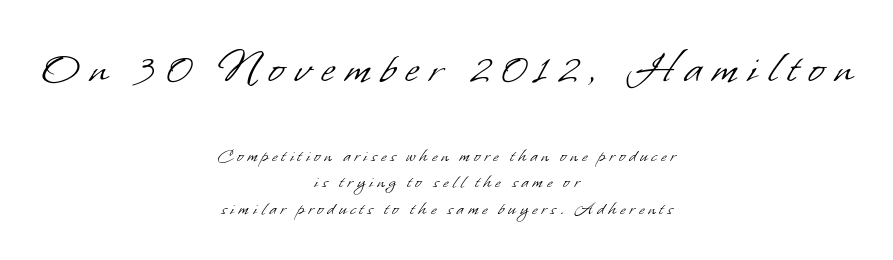
The image shows 48 px light sans-serif type; set centered, normal line spacing (1.4x), unusually wide letter spacing (+0.22 em), not underlined; the first (top) block is 2.53x larger; low stroke contrast and a small x-height.
